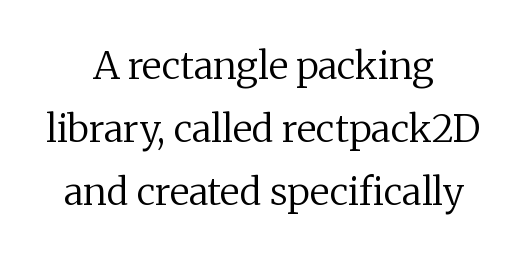
{"serif": "yes", "italic": "no", "bold": "no", "weight": "regular", "width": "normal", "stroke_contrast": "medium", "x_height": "medium", "monospaced": "no", "underline": "no", "align": "center", "line_spacing": "normal", "line_spacing_ratio": 1.66, "letter_spacing": "normal", "letter_spacing_em": 0.0, "glyph_px": 38}
